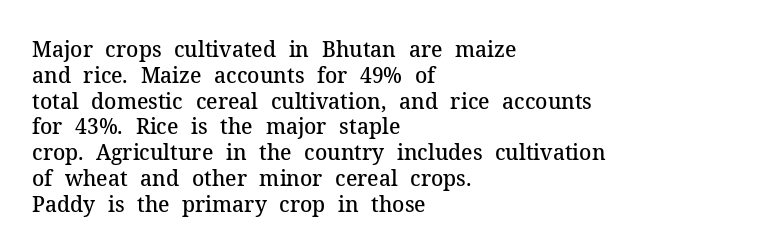
The image shows 21 px text type, upright; set left-aligned, line spacing 1.23x, normal letter spacing, not underlined.
